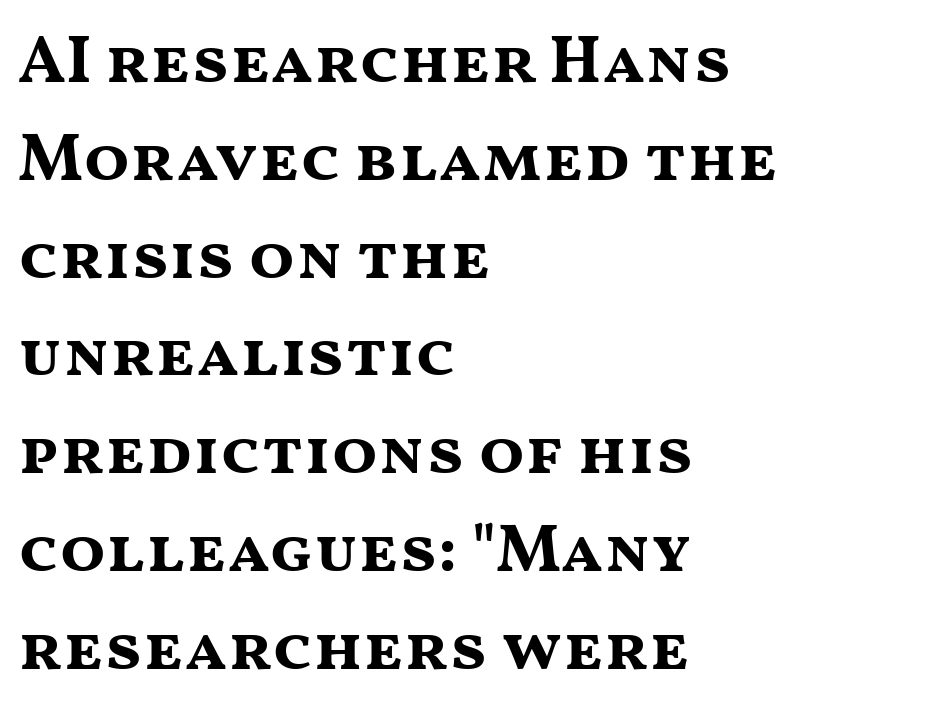
The image shows 67 px bold, wide sans-serif type, upright; set left-aligned, normal line spacing (1.46x), normal letter spacing, not underlined; medium stroke contrast and a medium x-height.
